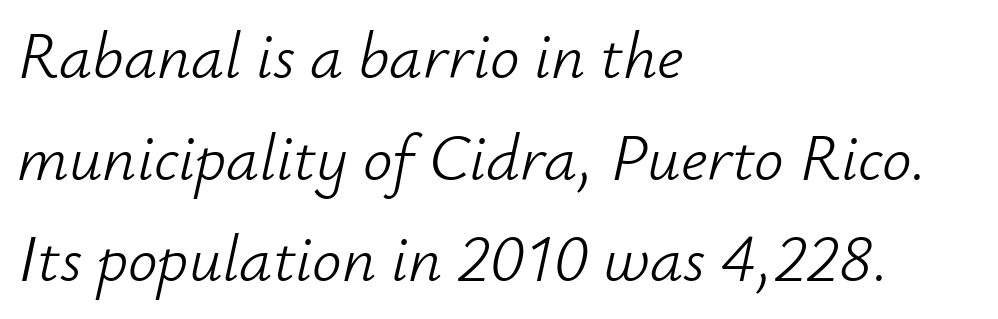
It's the slanting kind of type. Check under the words: just untouched page. Whoever set this chose a conventional vertical rhythm. The lines in this sample share a left origin and differ only in where they stop. The strokes are not fattened; the text isn't bold. The rendering keeps characters at their native spacing.
